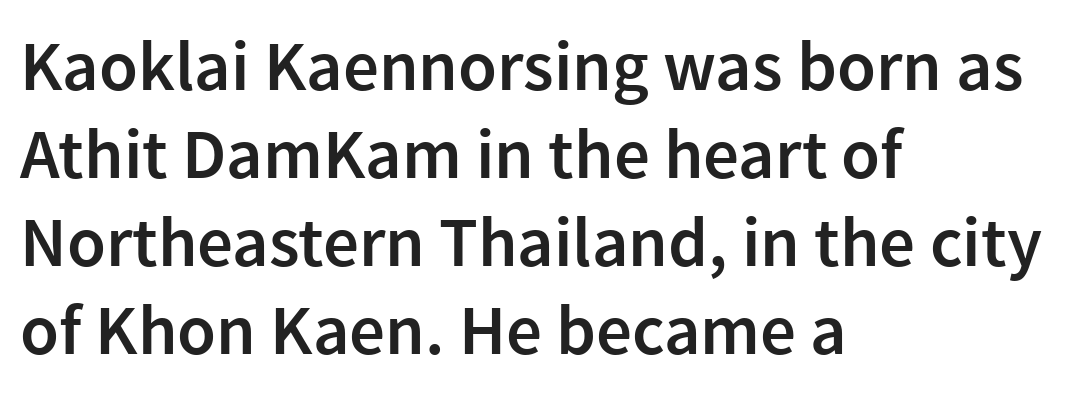
The image shows 71 px semibold sans-serif type, upright; set left-aligned, line spacing 1.24x, normal letter spacing, not underlined; a medium x-height.
